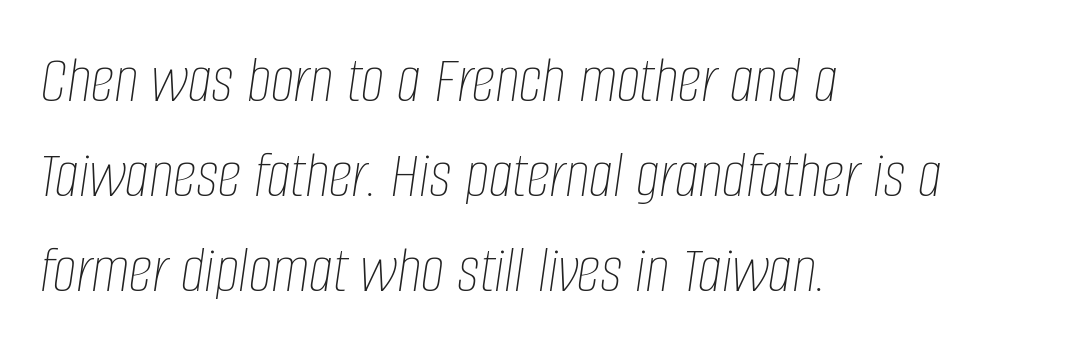
{"italic": "yes", "lean": "right", "slant_degrees": 8, "bold": "no", "weight": "thin", "width": "condensed", "stroke_contrast": "low", "x_height": "large", "monospaced": "no", "underline": "no", "align": "left", "line_spacing": "normal", "line_spacing_ratio": 1.42, "letter_spacing": "normal", "letter_spacing_em": 0.0, "glyph_px": 67}
